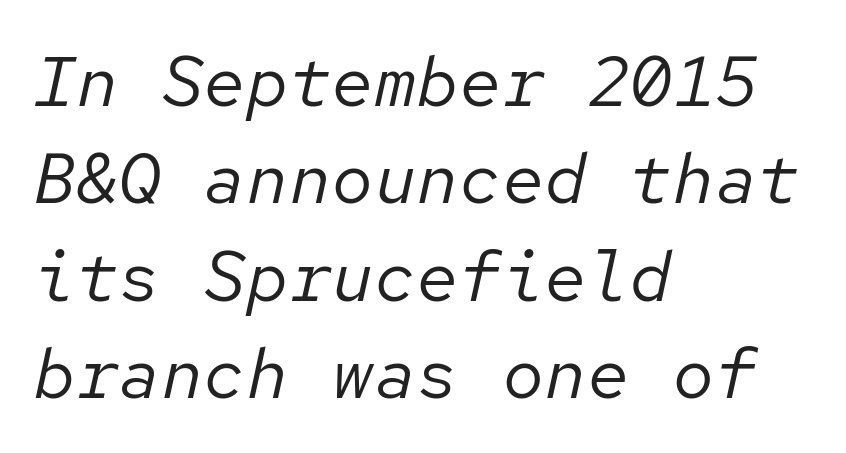
{"italic": "yes", "lean": "right", "slant_degrees": 12, "bold": "no", "weight": "regular", "width": "normal", "stroke_contrast": "low", "x_height": "medium", "monospaced": "yes", "underline": "no", "align": "left", "line_spacing": "normal", "line_spacing_ratio": 1.37, "letter_spacing": "normal", "letter_spacing_em": 0.0, "glyph_px": 71}
